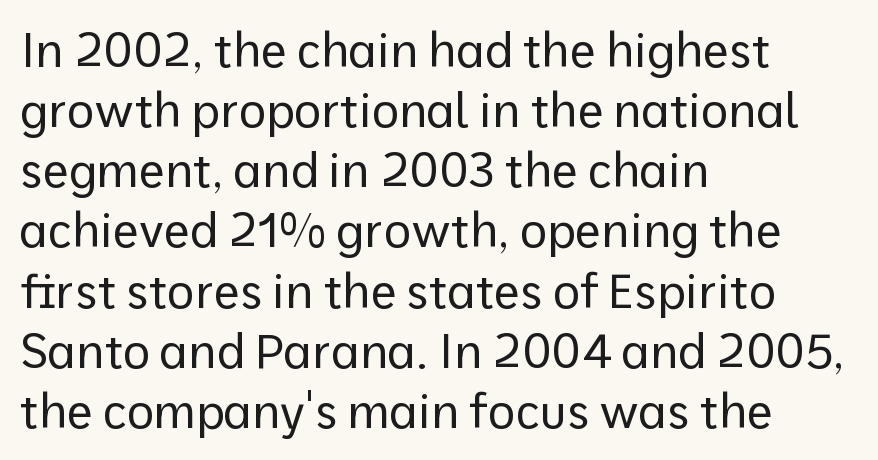
Q: Is the text bold? A: No.
Q: Is the text italic (slanted)? A: No, it is upright.
Q: Is the typeface a serif or a sans-serif typeface? A: Sans-serif.
Q: Is the text underlined? A: No.
Q: How is the paragraph aligned? A: Left-aligned.
Q: Is the spacing between letters normal or unusually wide? A: Normal.
Q: Is the spacing between lines tight, normal or loose? A: Normal.
Q: Width (condensed, normal, or wide)? A: Normal.
Q: Stroke contrast? A: Low.
Q: x-height? A: Medium.
Q: Monospaced? A: No.
